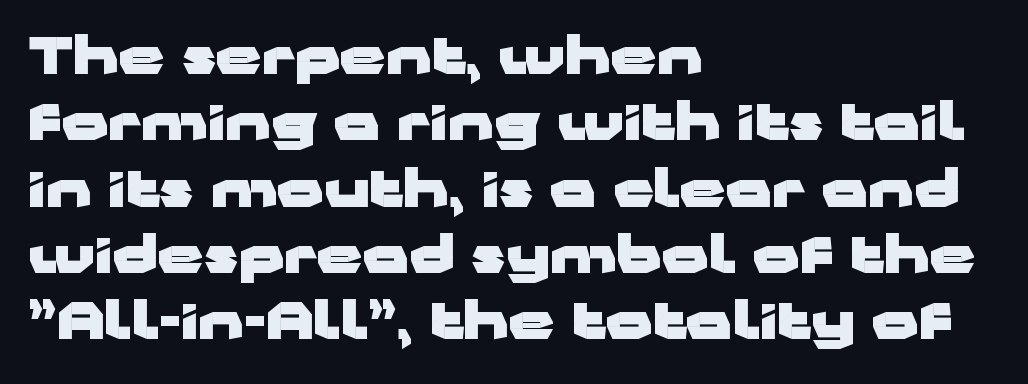
The image shows 51 px heavy, wide sans-serif type, upright; set left-aligned, normal line spacing (1.3x), normal letter spacing, not underlined; low stroke contrast and a medium x-height.
